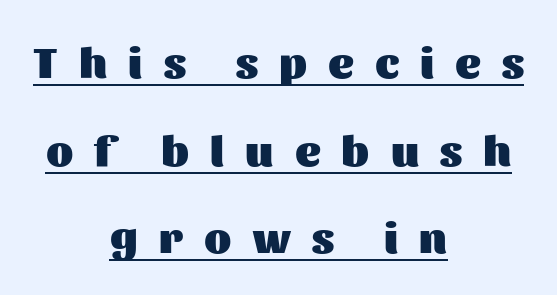
{"serif": "no", "italic": "no", "bold": "yes", "weight": "heavy", "width": "normal", "stroke_contrast": "medium", "x_height": "medium", "monospaced": "no", "underline": "yes", "align": "center", "line_spacing": "loose", "line_spacing_ratio": 1.99, "letter_spacing": "wide", "letter_spacing_em": 0.48, "glyph_px": 44}
